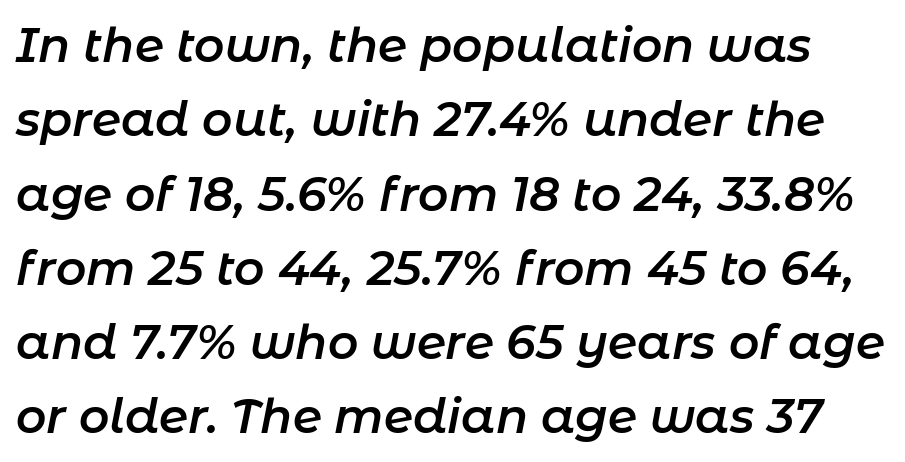
{"italic": "yes", "lean": "right", "slant_degrees": 11, "bold": "semi", "weight": "semibold", "width": "normal", "stroke_contrast": "low", "x_height": "medium", "monospaced": "no", "underline": "no", "line_spacing": "normal", "line_spacing_ratio": 1.58, "letter_spacing": "normal", "letter_spacing_em": 0.0, "glyph_px": 47}
